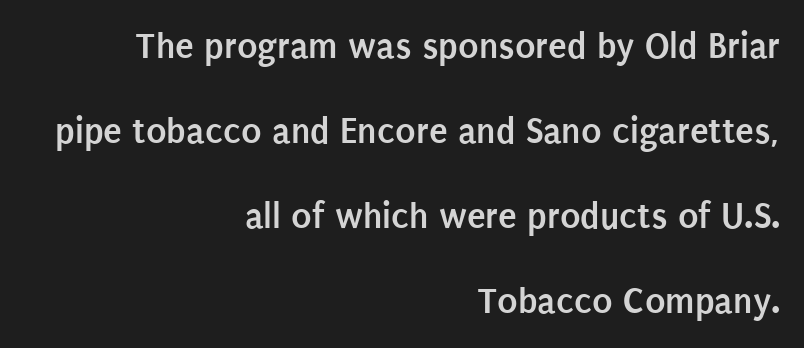
Q: Is the text bold? A: Yes.
Q: Is the text italic (slanted)? A: No, it is upright.
Q: Is the typeface a serif or a sans-serif typeface? A: Sans-serif.
Q: Is the text underlined? A: No.
Q: How is the paragraph aligned? A: Right-aligned.
Q: Is the spacing between letters normal or unusually wide? A: Normal.
Q: Is the spacing between lines tight, normal or loose? A: Loose.
Q: Width (condensed, normal, or wide)? A: Condensed.
Q: Stroke contrast? A: Low.
Q: x-height? A: Large.
Q: Monospaced? A: No.
